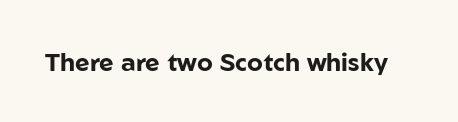
The image shows 25 px bold type, upright; set normal letter spacing, not underlined.
